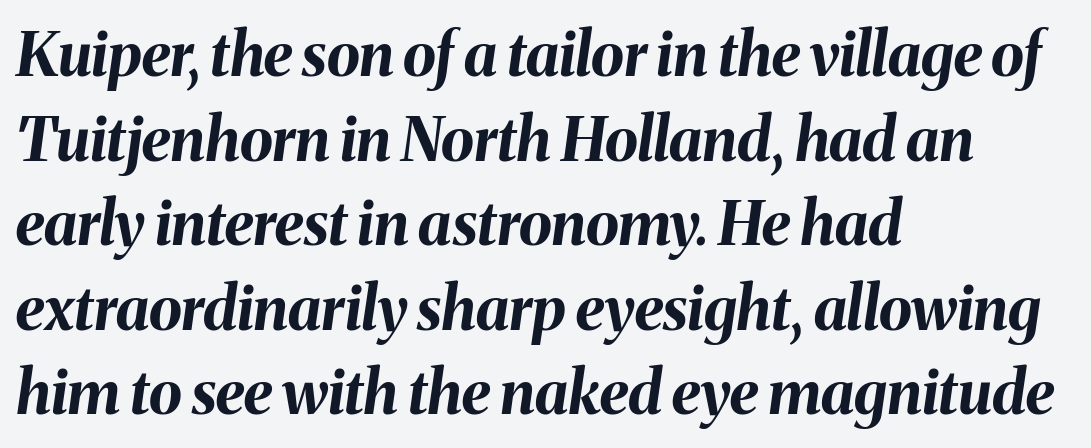
Q: Is the text bold? A: Yes.
Q: Is the text italic (slanted)? A: Yes, it leans right by about 8 degrees.
Q: Is the text underlined? A: No.
Q: How is the paragraph aligned? A: Left-aligned.
Q: Is the spacing between letters normal or unusually wide? A: Normal.
Q: Is the spacing between lines tight, normal or loose? A: Normal.
Q: Width (condensed, normal, or wide)? A: Normal.
Q: Stroke contrast? A: Medium.
Q: x-height? A: Medium.
Q: Monospaced? A: No.
